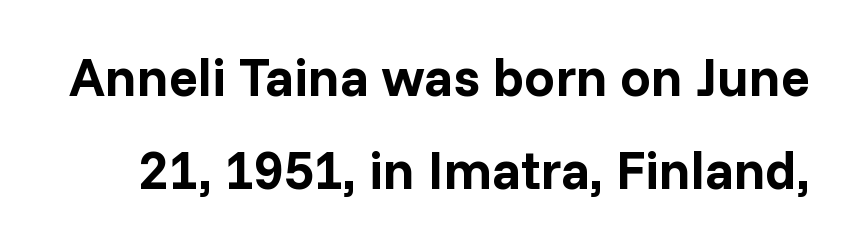
The image shows 54 px bold sans-serif type, upright; set line spacing 1.72x, normal letter spacing, not underlined; low stroke contrast and a medium x-height.
